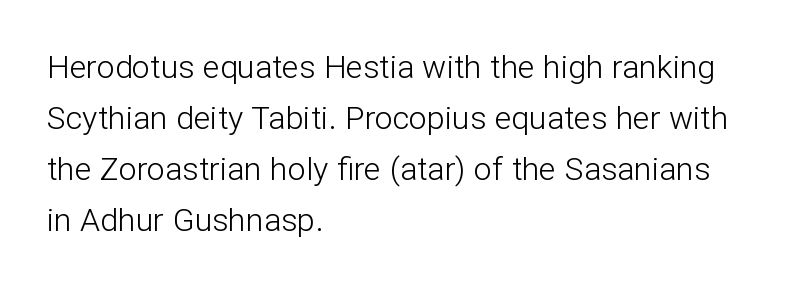
Q: Is the text bold? A: No.
Q: Is the text italic (slanted)? A: No, it is upright.
Q: Is the typeface a serif or a sans-serif typeface? A: Sans-serif.
Q: Is the text underlined? A: No.
Q: How is the paragraph aligned? A: Left-aligned.
Q: Is the spacing between letters normal or unusually wide? A: Normal.
Q: Is the spacing between lines tight, normal or loose? A: Normal.
Q: Width (condensed, normal, or wide)? A: Normal.
Q: Stroke contrast? A: Low.
Q: x-height? A: Medium.
Q: Monospaced? A: No.
